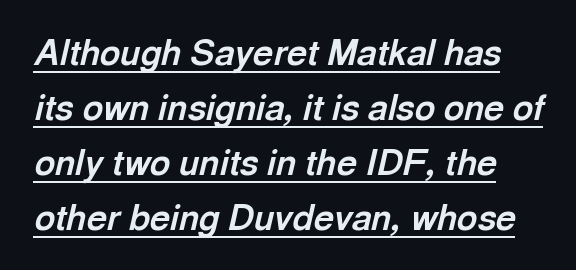
The image shows 35 px bold type, italic (leaning right); set normal line spacing (1.57x), normal letter spacing, underlined; a medium x-height.
